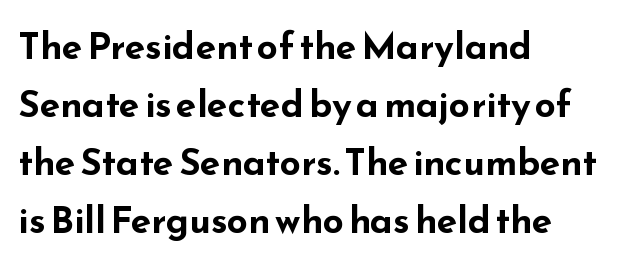
This sample uses plain, unmodified letter spacing. Notice how descenders clear the ascenders below comfortably — that's standard leading. How heavy is the stroke? Heavy — this is a bold. Tall strokes in this sample are plumb rather than angled.
